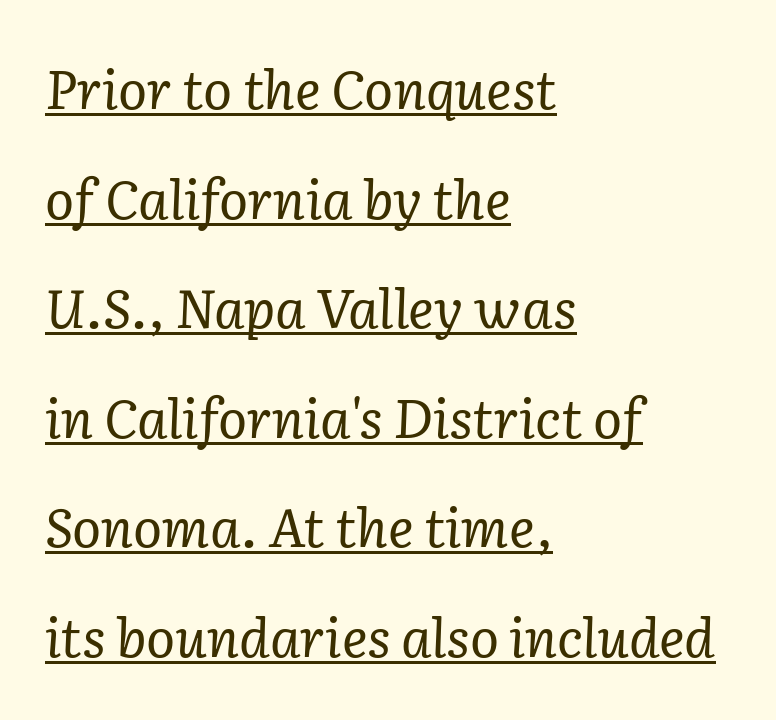
Q: Is the text bold? A: No.
Q: Is the text italic (slanted)? A: Yes, it leans right by about 2 degrees.
Q: Is the typeface a serif or a sans-serif typeface? A: Serif.
Q: Is the text underlined? A: Yes.
Q: How is the paragraph aligned? A: Left-aligned.
Q: Is the spacing between letters normal or unusually wide? A: Normal.
Q: Is the spacing between lines tight, normal or loose? A: Loose.
Q: Width (condensed, normal, or wide)? A: Normal.
Q: Stroke contrast? A: Low.
Q: x-height? A: Medium.
Q: Monospaced? A: No.
